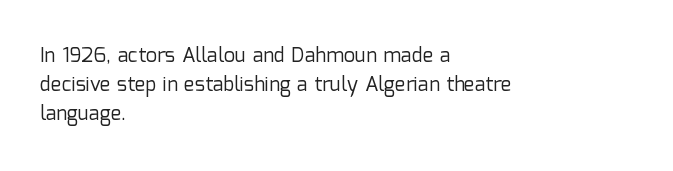
The image shows 20 px text type, upright; set left-aligned, normal line spacing (1.45x), normal letter spacing, not underlined.
